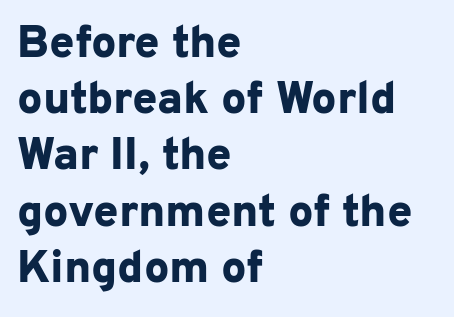
Anything drawn beneath the words? Only blank space. The line texture is even and compact thanks to regular tracking. Proportional: the letters do not fall into vertical columns. Plenty of ink on the page — the face is bold. The type sits square on the baseline with zero lean. Grotesque or geometric, the face here clearly has no serifs.
